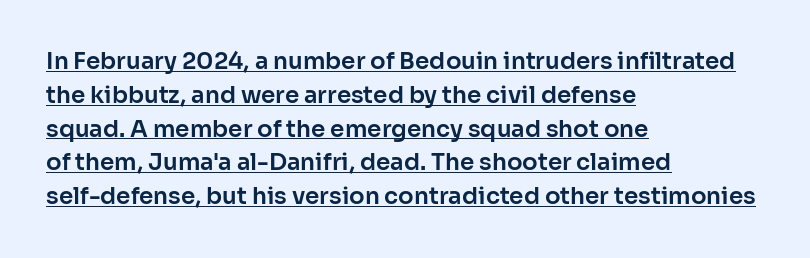
Q: Is the text italic (slanted)? A: No, it is upright.
Q: Is the text underlined? A: Yes.
Q: How is the paragraph aligned? A: Left-aligned.
Q: Is the spacing between letters normal or unusually wide? A: Normal.
Q: Is the spacing between lines tight, normal or loose? A: Normal.
